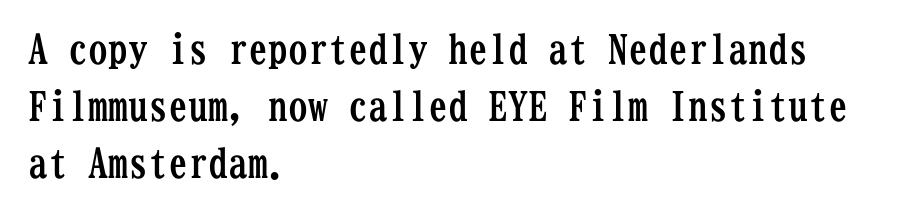
{"serif": "yes", "italic": "no", "bold": "yes", "weight": "semibold", "width": "condensed", "stroke_contrast": "low", "x_height": "medium", "monospaced": "yes", "underline": "no", "align": "left", "line_spacing": "normal", "line_spacing_ratio": 1.42, "letter_spacing": "normal", "letter_spacing_em": 0.0, "glyph_px": 40}
